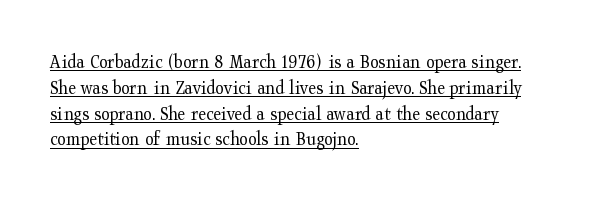
{"italic": "no", "bold": "no", "underline": "yes", "align": "left", "line_spacing": "normal", "line_spacing_ratio": 1.29, "letter_spacing": "normal", "letter_spacing_em": 0.0, "glyph_px": 20}
